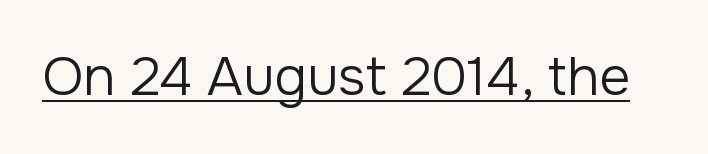
The image shows 54 px regular-weight sans-serif type, upright; set normal letter spacing, underlined; low stroke contrast and a medium x-height.
